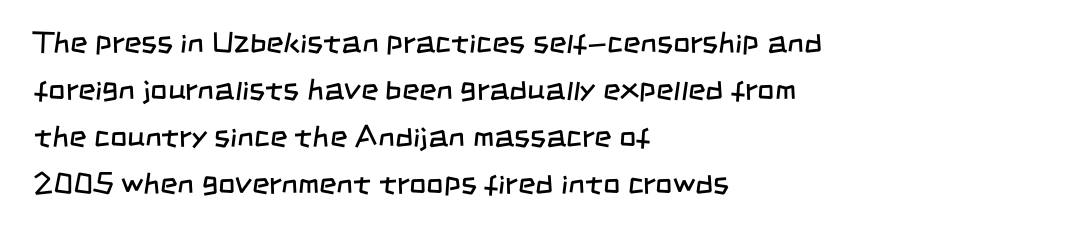
Q: Is the text bold? A: No.
Q: Is the typeface a serif or a sans-serif typeface? A: Sans-serif.
Q: Is the text underlined? A: No.
Q: How is the paragraph aligned? A: Left-aligned.
Q: Is the spacing between letters normal or unusually wide? A: Normal.
Q: Is the spacing between lines tight, normal or loose? A: Normal.
Q: Width (condensed, normal, or wide)? A: Condensed.
Q: Stroke contrast? A: Low.
Q: x-height? A: Large.
Q: Monospaced? A: No.
